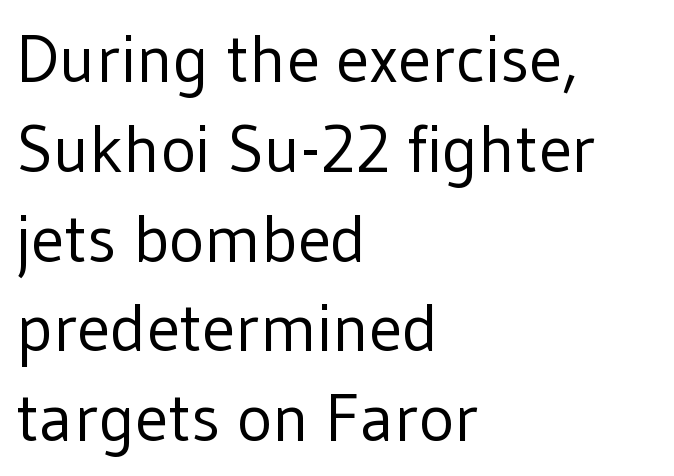
{"serif": "no", "italic": "no", "bold": "no", "weight": "regular", "width": "normal", "stroke_contrast": "low", "x_height": "medium", "monospaced": "no", "underline": "no", "align": "left", "line_spacing": "normal", "line_spacing_ratio": 1.34, "letter_spacing": "normal", "letter_spacing_em": 0.0, "glyph_px": 67}
